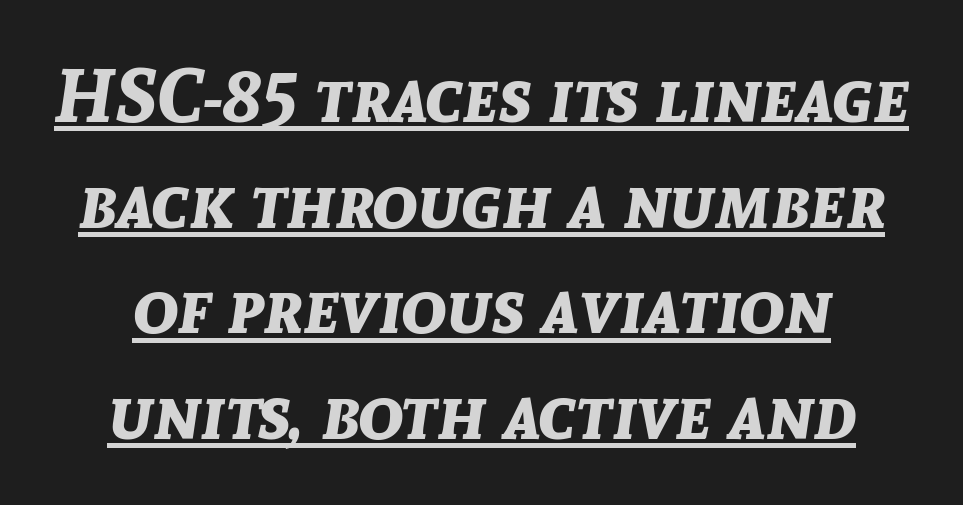
{"italic": "yes", "lean": "right", "slant_degrees": 8, "bold": "yes", "weight": "bold", "width": "normal", "stroke_contrast": "low", "x_height": "medium", "monospaced": "no", "underline": "yes", "line_spacing": "normal", "line_spacing_ratio": 1.41, "letter_spacing": "normal", "letter_spacing_em": 0.0, "glyph_px": 75}
